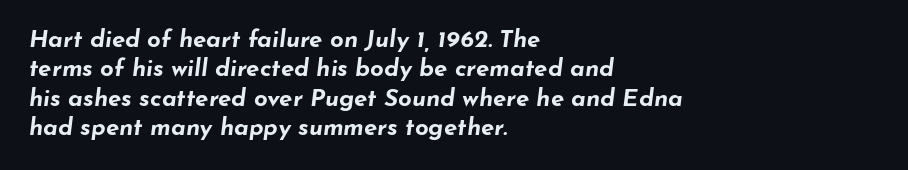
The rendering keeps characters at their native spacing. The typesetting leans heavy: a genuine bold. You can tell it's italic because the verticals aren't actually vertical. Where is the straight margin? On the left. Bare-footed words on every line.
